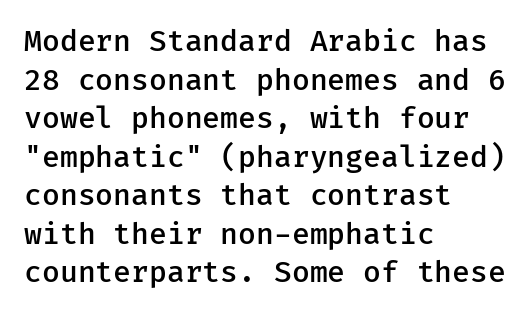
The passage shown is not underscored anywhere. I'd describe the lettering as semibold — firm but not a full bold. A student would call this left alignment; a typographer would say flush left, rag right. The rendering uses typewriter-style spacing with identical character cells.
